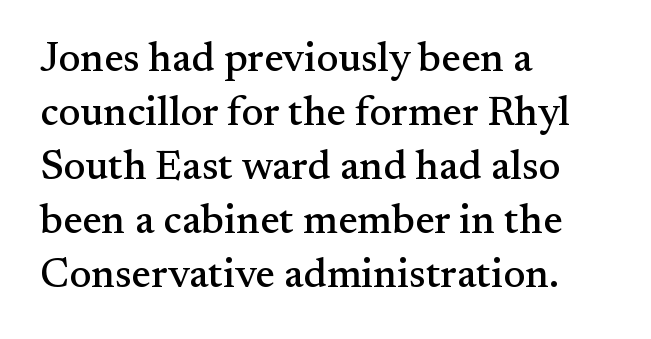
Q: Is the text italic (slanted)? A: No, it is upright.
Q: Is the typeface a serif or a sans-serif typeface? A: Serif.
Q: Is the text underlined? A: No.
Q: How is the paragraph aligned? A: Left-aligned.
Q: Is the spacing between letters normal or unusually wide? A: Normal.
Q: Is the spacing between lines tight, normal or loose? A: Normal.
Q: Width (condensed, normal, or wide)? A: Normal.
Q: Stroke contrast? A: Medium.
Q: x-height? A: Small.
Q: Monospaced? A: No.
